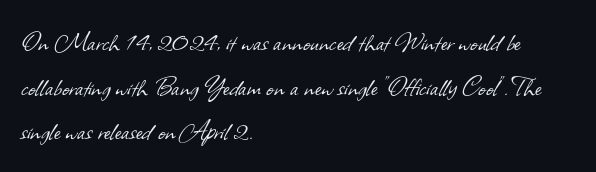
{"serif": "no", "bold": "no", "weight": "light", "width": "normal", "stroke_contrast": "low", "x_height": "small", "monospaced": "no", "underline": "no", "align": "left", "line_spacing": "normal", "line_spacing_ratio": 1.44, "letter_spacing": "normal", "letter_spacing_em": 0.0, "glyph_px": 31}
